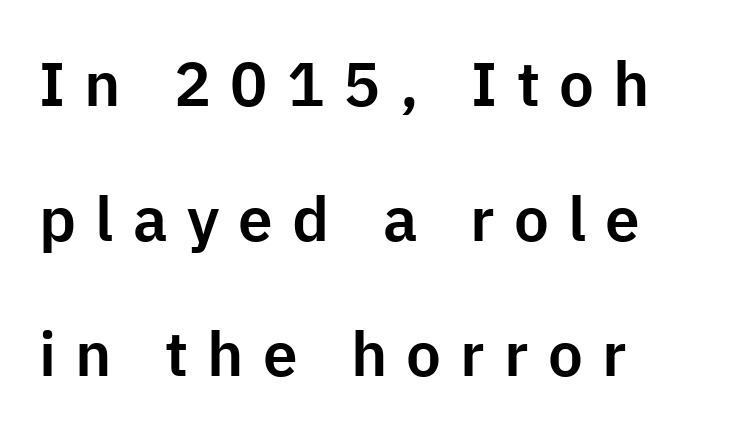
Q: Is the text italic (slanted)? A: No, it is upright.
Q: Is the typeface a serif or a sans-serif typeface? A: Sans-serif.
Q: Is the text underlined? A: No.
Q: How is the paragraph aligned? A: Left-aligned.
Q: Is the spacing between letters normal or unusually wide? A: Unusually wide.
Q: Is the spacing between lines tight, normal or loose? A: Loose.
Q: Width (condensed, normal, or wide)? A: Normal.
Q: Stroke contrast? A: Low.
Q: x-height? A: Medium.
Q: Monospaced? A: No.
